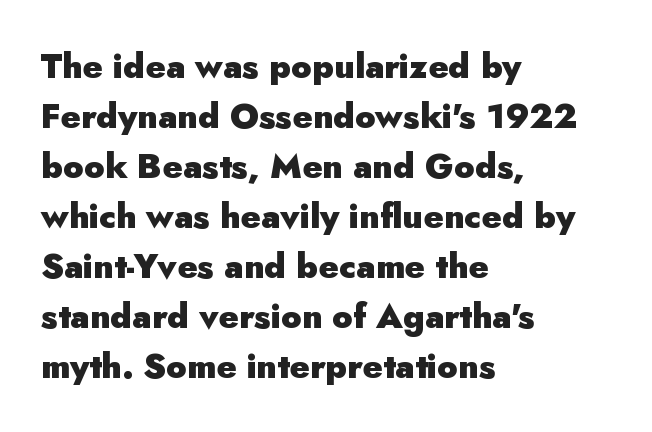
This is sans-serif lettering, the kind often seen on screens and signage. The text block is weighted toward the left margin, trailing off unevenly rightward. The line-height multiplier appears to be the usual default. A full-strength bold gives these letters their thick strokes. The lettering stays uniformly vertical, giving the passage a roman look. A clean baseline with only descenders dipping below it.
